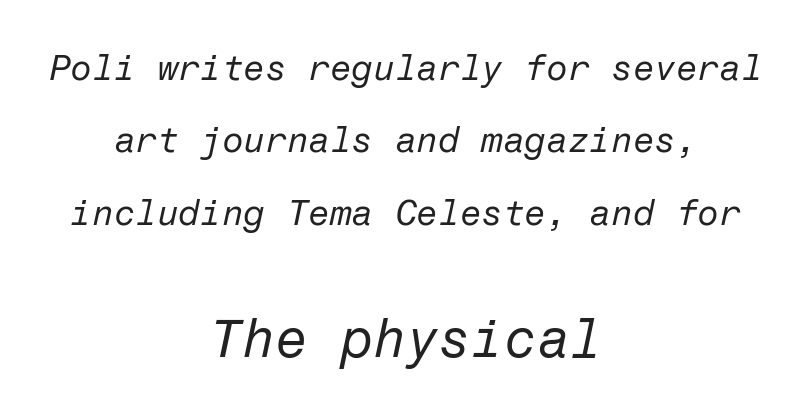
Q: Is the text bold? A: No.
Q: Is the text italic (slanted)? A: Yes, it leans right by about 12 degrees.
Q: Is the text underlined? A: No.
Q: How is the paragraph aligned? A: Centered.
Q: Is the spacing between letters normal or unusually wide? A: Normal.
Q: Is the spacing between lines tight, normal or loose? A: Loose.
Q: Which block of text is set in a larger size, the first (top) or the second (bottom)? A: The second (bottom) one.
Q: Width (condensed, normal, or wide)? A: Normal.
Q: Stroke contrast? A: Low.
Q: x-height? A: Medium.
